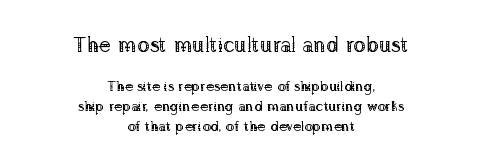
One glance says typical: line gaps are just what's usual. Underlining? Definitely not there. The earlier block is typeset at a bigger size than the later block. The setting favours the middle, as headings and verse often do. The type is set solid horizontally, with unmodified tracking. The axis of the letterforms is exactly vertical.
